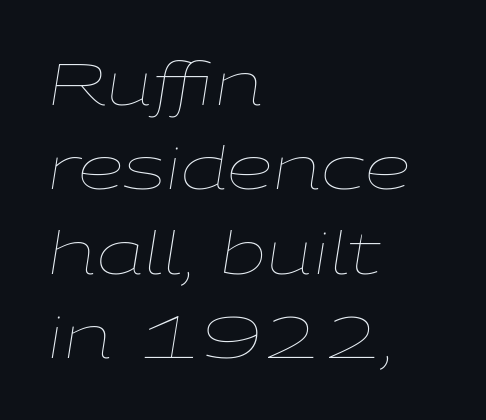
Q: Is the text bold? A: No.
Q: Is the text italic (slanted)? A: Yes, it leans right by about 9 degrees.
Q: Is the text underlined? A: No.
Q: How is the paragraph aligned? A: Left-aligned.
Q: Is the spacing between letters normal or unusually wide? A: Normal.
Q: Is the spacing between lines tight, normal or loose? A: Normal.
Q: Width (condensed, normal, or wide)? A: Wide.
Q: Stroke contrast? A: Low.
Q: x-height? A: Medium.
Q: Monospaced? A: No.
